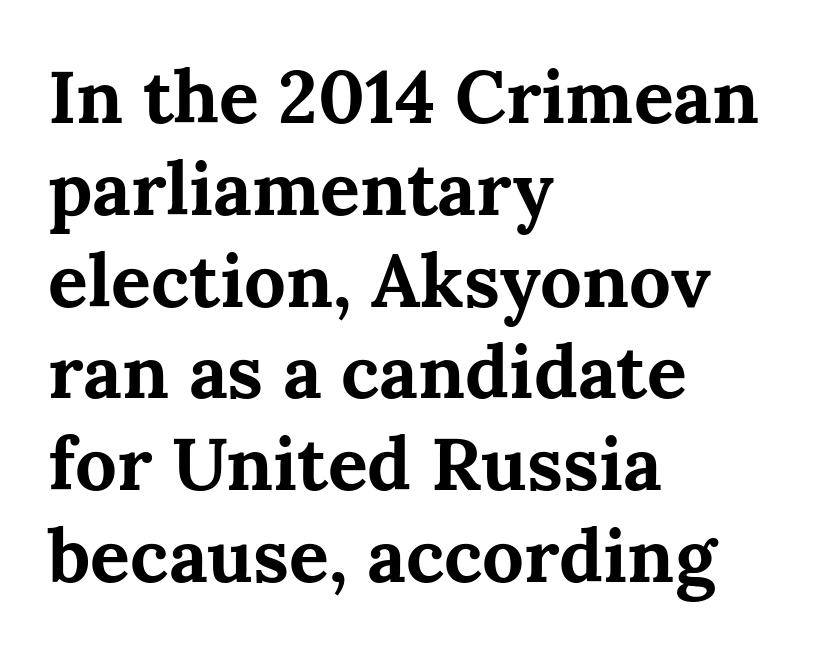
The image shows 74 px bold serif type, upright; set left-aligned, line spacing 1.24x, normal letter spacing, not underlined; medium stroke contrast and a medium x-height.
